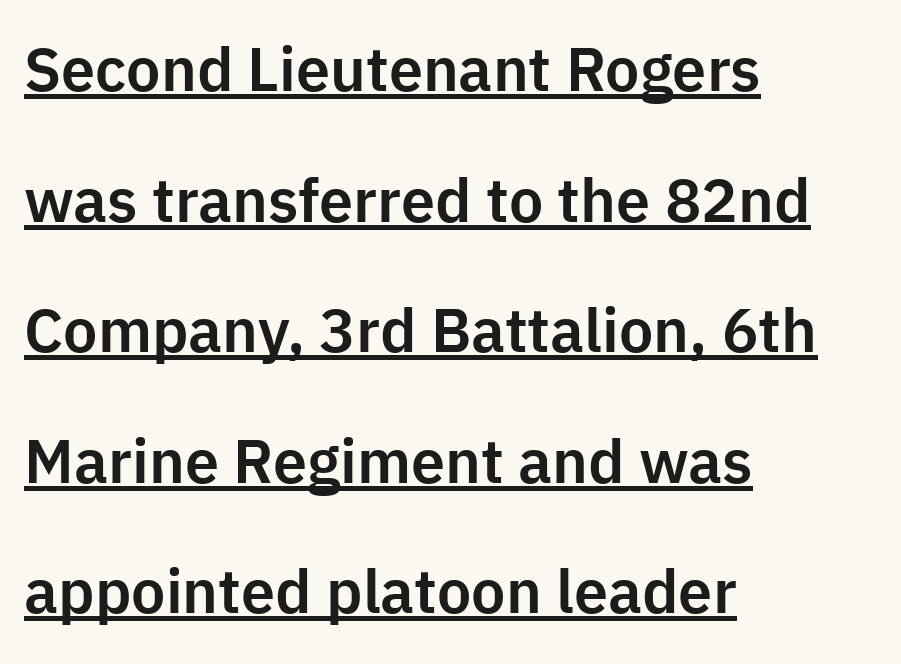
Q: Is the text italic (slanted)? A: No, it is upright.
Q: Is the typeface a serif or a sans-serif typeface? A: Sans-serif.
Q: Is the text underlined? A: Yes.
Q: How is the paragraph aligned? A: Left-aligned.
Q: Is the spacing between letters normal or unusually wide? A: Normal.
Q: Is the spacing between lines tight, normal or loose? A: Loose.
Q: Width (condensed, normal, or wide)? A: Normal.
Q: Stroke contrast? A: Low.
Q: x-height? A: Medium.
Q: Monospaced? A: No.
